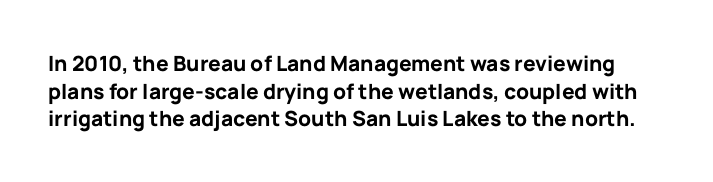
When letters stand straight like this, we call the style roman or upright. The area under the type is left untouched. Bold? Absolutely — the strokes are thick and heavy. Each word holds together tightly as a unit, with standard inter-letter gaps.
